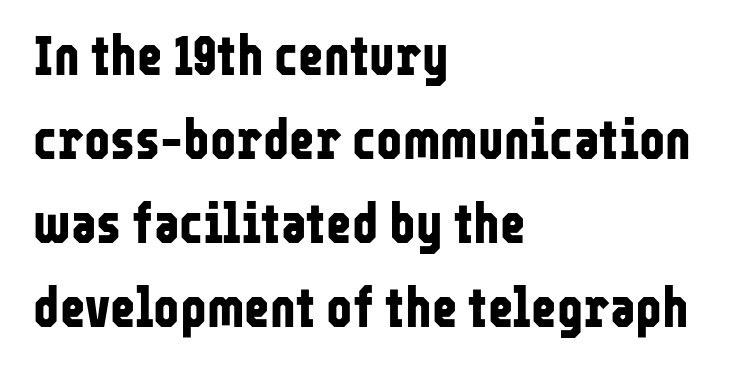
Vertically, the passage feels balanced, rows spaced as you'd expect. Each glyph is drawn with heavy, bold strokes. These lines are rendered in a variable-pitch font. The passage is arranged the way most books set body copy — flush left. The gaps between neighbouring characters are ordinary and unremarkable.
